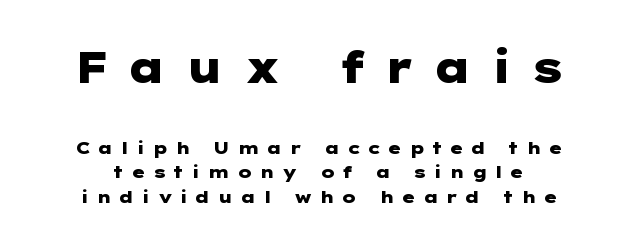
The image shows 43 px heavy, wide sans-serif type, upright; set normal line spacing (1.45x), unusually wide letter spacing (+0.4 em), not underlined; the first (top) block is 2.53x larger; low stroke contrast and a medium x-height.
